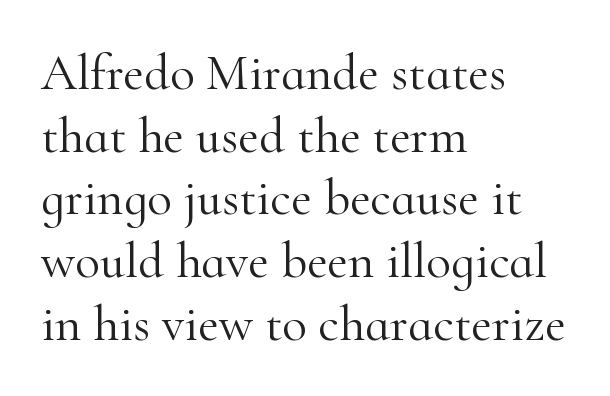
{"serif": "yes", "italic": "no", "bold": "no", "weight": "light", "width": "normal", "stroke_contrast": "high", "x_height": "small", "monospaced": "no", "underline": "no", "align": "left", "line_spacing_ratio": 1.23, "letter_spacing": "normal", "letter_spacing_em": 0.0, "glyph_px": 51}
